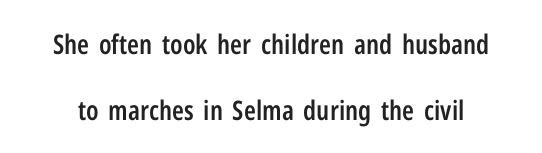
{"italic": "no", "bold": "semi", "underline": "no", "line_spacing": "loose", "line_spacing_ratio": 2.44, "letter_spacing": "normal", "letter_spacing_em": 0.0, "glyph_px": 27}
